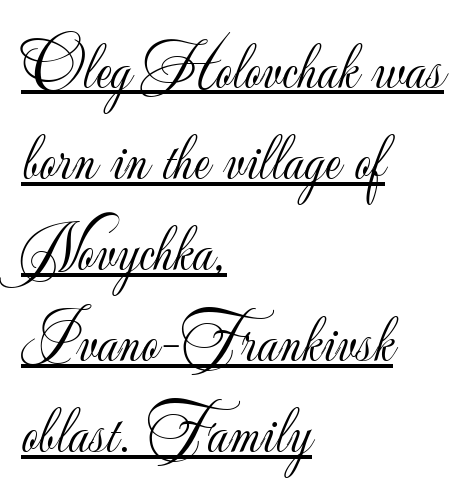
Compared with a typical body face, this is equally light or lighter still. You can see a thin bar hugging the bottom of the glyphs. Does the type have serifs? No, each stem ends abruptly. The face used here is proportionally spaced, like ordinary book or web type. Does extra space separate the letters? No, they use regular spacing. A typesetter would call this leading conventional body-copy spacing.
